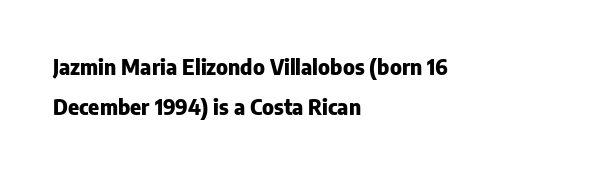
A clean baseline with only descenders dipping below it. I'd describe the lettering as bold — thick and assertive. Students, note that the glyphs here touch the page at normal intervals. The letters stand straight up with perfectly vertical stems.
